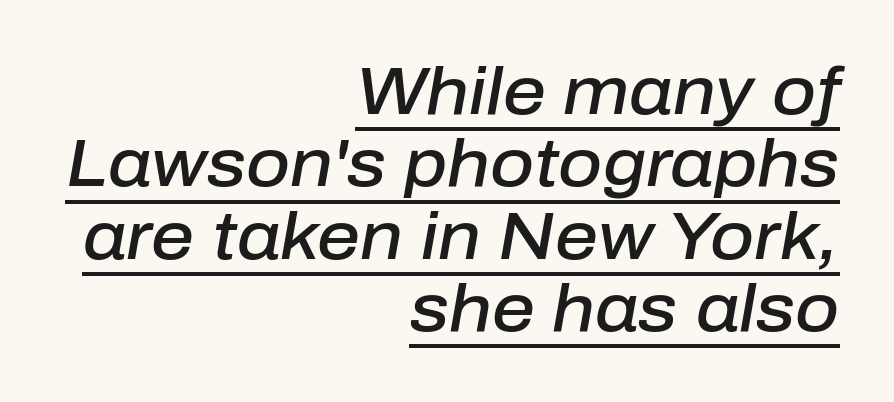
The image shows 67 px semibold type, italic (leaning right); set right-aligned, tight line spacing (1.08x), normal letter spacing, underlined; low stroke contrast and a medium x-height.
